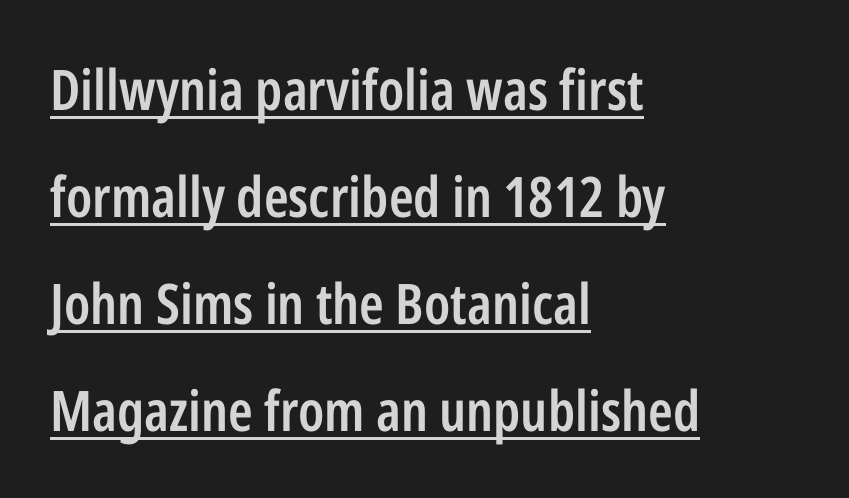
Q: Is the text bold? A: Semi-bold.
Q: Is the text italic (slanted)? A: No, it is upright.
Q: Is the typeface a serif or a sans-serif typeface? A: Sans-serif.
Q: Is the text underlined? A: Yes.
Q: How is the paragraph aligned? A: Left-aligned.
Q: Is the spacing between letters normal or unusually wide? A: Normal.
Q: Is the spacing between lines tight, normal or loose? A: Loose.
Q: Width (condensed, normal, or wide)? A: Condensed.
Q: Stroke contrast? A: Low.
Q: x-height? A: Medium.
Q: Monospaced? A: No.
